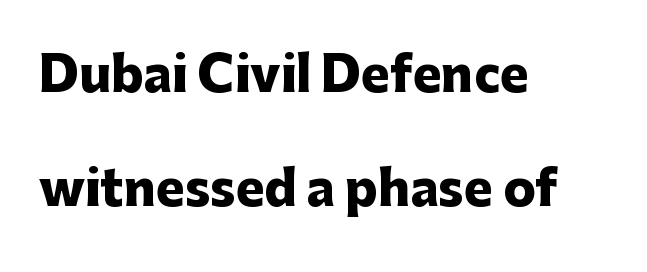
The image shows 48 px heavy sans-serif type, upright; set left-aligned, loose line spacing (2.37x), normal letter spacing, not underlined; low stroke contrast and a medium x-height.
